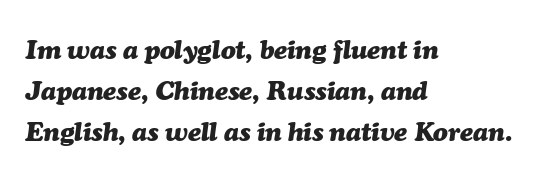
The image shows 27 px bold type, italic (leaning right); set left-aligned, normal line spacing (1.52x), normal letter spacing, not underlined.
